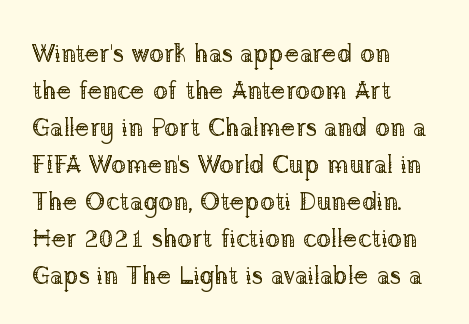
Q: Is the text bold? A: No.
Q: Is the text italic (slanted)? A: No, it is upright.
Q: Is the text underlined? A: No.
Q: How is the paragraph aligned? A: Left-aligned.
Q: Is the spacing between letters normal or unusually wide? A: Normal.
Q: Is the spacing between lines tight, normal or loose? A: Normal.
